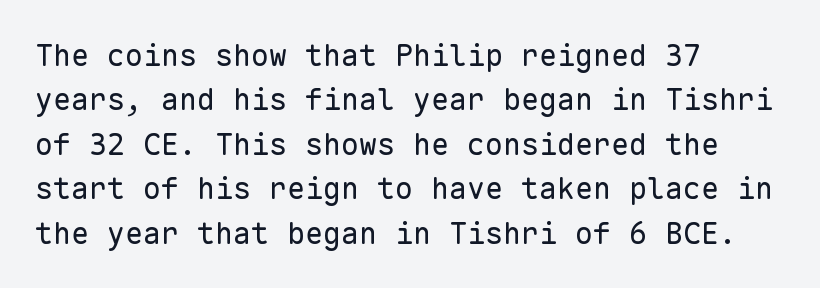
Each row of text sits above clean, open space. You could count columns in this text — the font is strictly monospaced. Is there much room between lines? A standard amount, neither cramped nor airy. Compared with a typical body face, this is equally light or lighter still.
